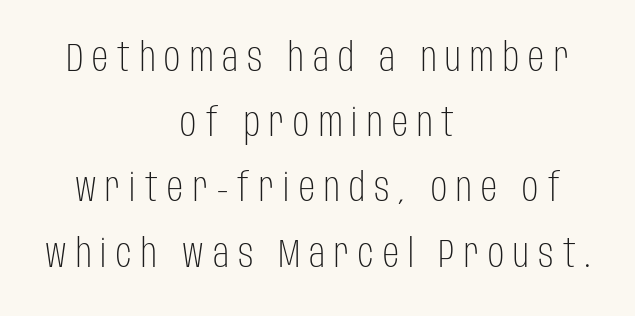
Q: Is the text bold? A: No.
Q: Is the text italic (slanted)? A: No, it is upright.
Q: Is the typeface a serif or a sans-serif typeface? A: Sans-serif.
Q: Is the text underlined? A: No.
Q: How is the paragraph aligned? A: Centered.
Q: Is the spacing between letters normal or unusually wide? A: Unusually wide.
Q: Is the spacing between lines tight, normal or loose? A: Normal.
Q: Width (condensed, normal, or wide)? A: Condensed.
Q: Stroke contrast? A: Low.
Q: x-height? A: Large.
Q: Monospaced? A: No.
